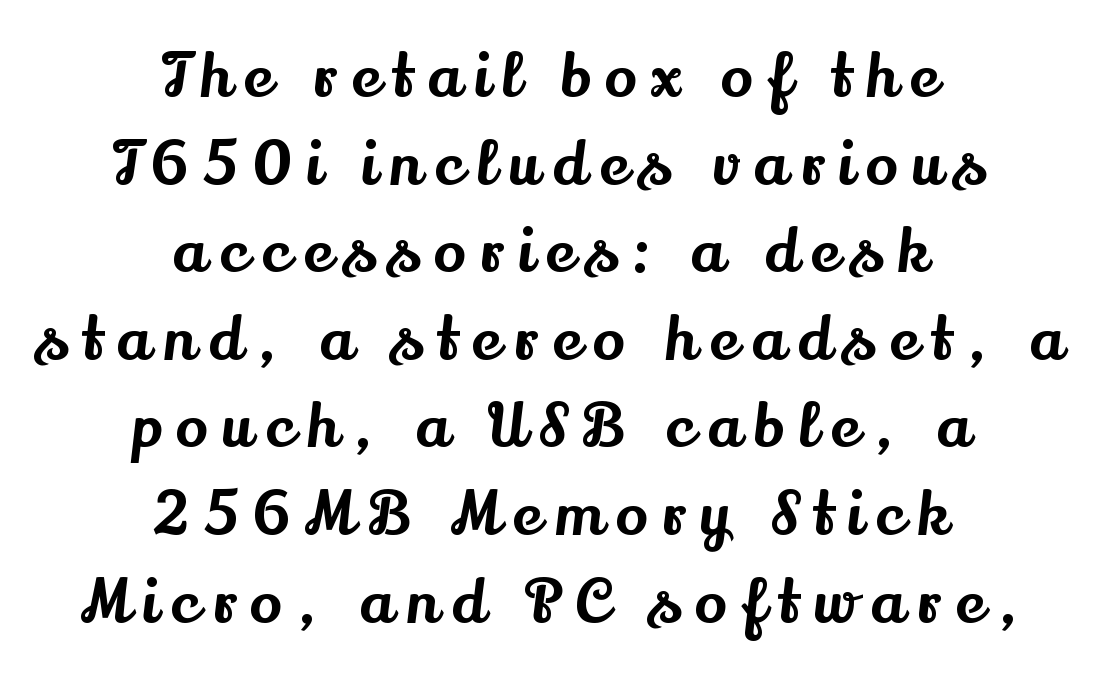
Q: Is the text italic (slanted)? A: Yes.
Q: Is the typeface a serif or a sans-serif typeface? A: Serif.
Q: Is the text underlined? A: No.
Q: How is the paragraph aligned? A: Centered.
Q: Is the spacing between letters normal or unusually wide? A: Unusually wide.
Q: Is the spacing between lines tight, normal or loose? A: Normal.
Q: Width (condensed, normal, or wide)? A: Normal.
Q: Stroke contrast? A: Medium.
Q: x-height? A: Small.
Q: Monospaced? A: No.
